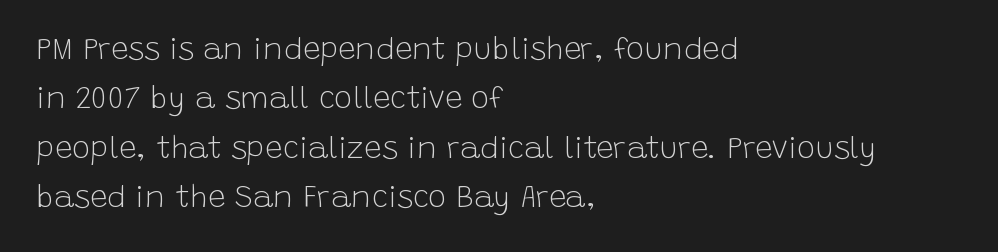
Line starts are locked; line ends wander. The font family rendered here belongs to the sans-serif group. Weight: in the light-to-regular range. Default kerning and tracking; the words read as compact shapes. Is there any slant? The stems are plumb. Here the designer chose a conventional face with non-uniform glyph widths.
